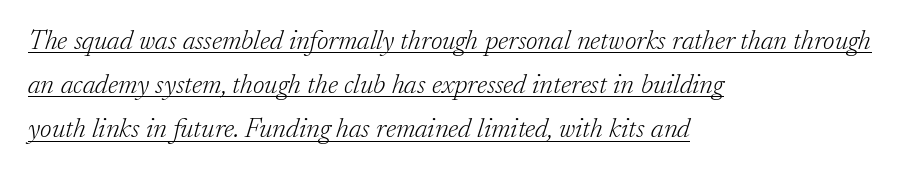
{"serif": "yes", "italic": "yes", "lean": "right", "slant_degrees": 17, "bold": "no", "weight": "light", "width": "normal", "stroke_contrast": "low", "x_height": "small", "monospaced": "no", "underline": "yes", "align": "left", "line_spacing": "normal", "line_spacing_ratio": 1.58, "letter_spacing": "normal", "letter_spacing_em": 0.0, "glyph_px": 28}
